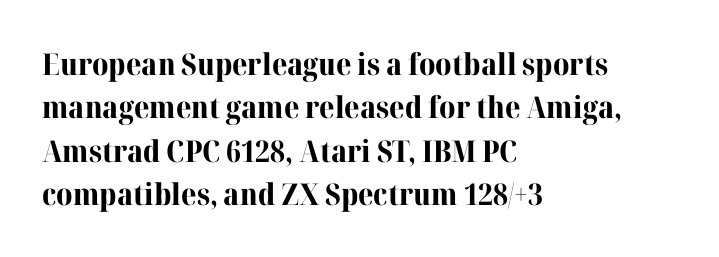
{"serif": "yes", "italic": "no", "bold": "yes", "weight": "bold", "width": "normal", "stroke_contrast": "high", "x_height": "medium", "monospaced": "no", "underline": "no", "align": "left", "line_spacing": "normal", "line_spacing_ratio": 1.45, "letter_spacing": "normal", "letter_spacing_em": 0.0, "glyph_px": 30}
